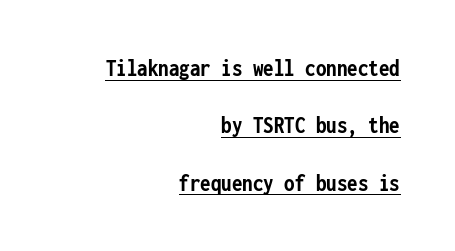
Compared with a flush-left layout, this one pins lines to the opposite, right side. Somebody hit Ctrl+U on this one — the words are underlined. Ordinary non-slanted type is in use. You'd pick this weight for a headline — it's a proper bold.
